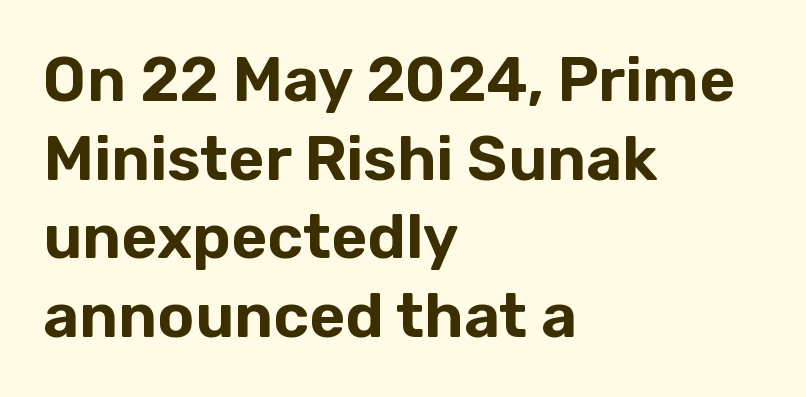
{"serif": "no", "italic": "no", "width": "normal", "stroke_contrast": "low", "x_height": "medium", "monospaced": "no", "underline": "no", "align": "left", "line_spacing": "normal", "line_spacing_ratio": 1.27, "letter_spacing": "normal", "letter_spacing_em": 0.0, "glyph_px": 62}
